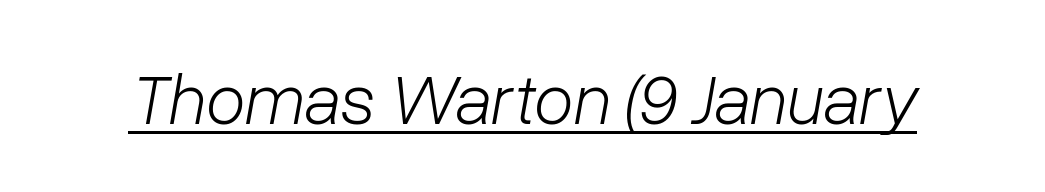
Q: Is the text bold? A: No.
Q: Is the text italic (slanted)? A: Yes, it leans right by about 10 degrees.
Q: Is the text underlined? A: Yes.
Q: Is the spacing between letters normal or unusually wide? A: Normal.
Q: Width (condensed, normal, or wide)? A: Normal.
Q: Stroke contrast? A: Low.
Q: x-height? A: Medium.
Q: Monospaced? A: No.
